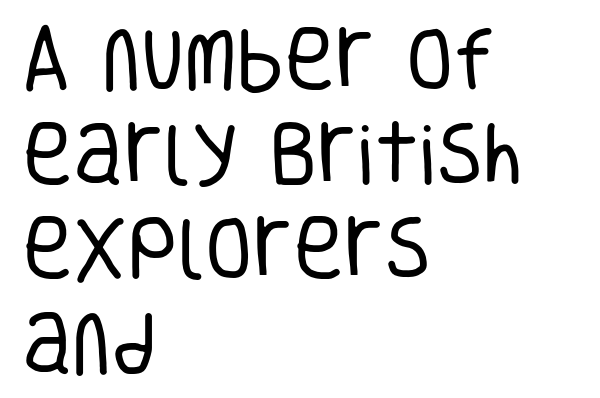
Q: Is the text bold? A: No.
Q: Is the text italic (slanted)? A: No, it is upright.
Q: Is the typeface a serif or a sans-serif typeface? A: Sans-serif.
Q: Is the text underlined? A: No.
Q: How is the paragraph aligned? A: Left-aligned.
Q: Is the spacing between letters normal or unusually wide? A: Normal.
Q: Is the spacing between lines tight, normal or loose? A: Normal.
Q: Width (condensed, normal, or wide)? A: Condensed.
Q: Stroke contrast? A: Low.
Q: x-height? A: Large.
Q: Monospaced? A: No.
